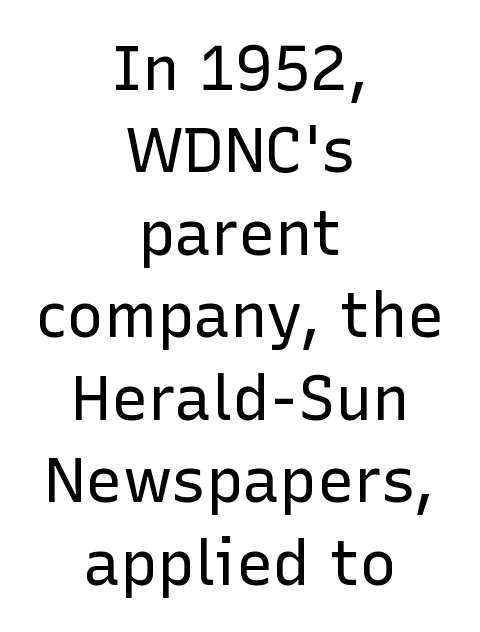
{"serif": "no", "italic": "no", "bold": "no", "weight": "regular", "width": "normal", "stroke_contrast": "low", "x_height": "medium", "monospaced": "no", "underline": "no", "align": "center", "line_spacing": "normal", "line_spacing_ratio": 1.33, "letter_spacing": "normal", "letter_spacing_em": 0.0, "glyph_px": 62}
